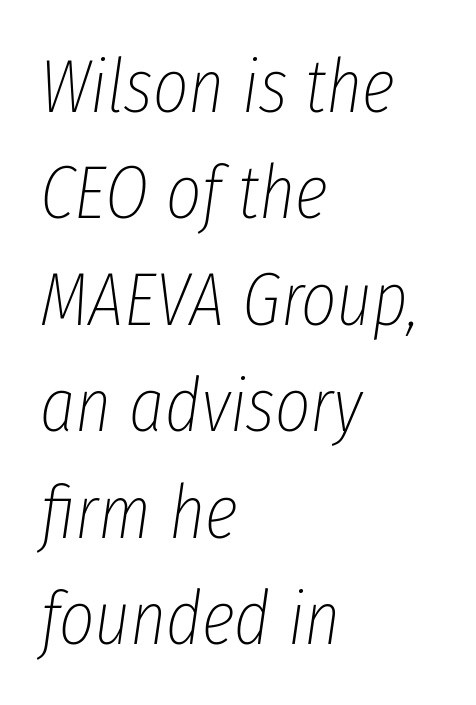
This sample uses plain, unmodified letter spacing. Each letter keeps its own natural width here, so spacing adapts to shape. The typography opts for an oblique posture over an upright one. Leftover space on each line is placed entirely after the last word. Baseline-to-baseline distance is the conventional proportion of letter height.
